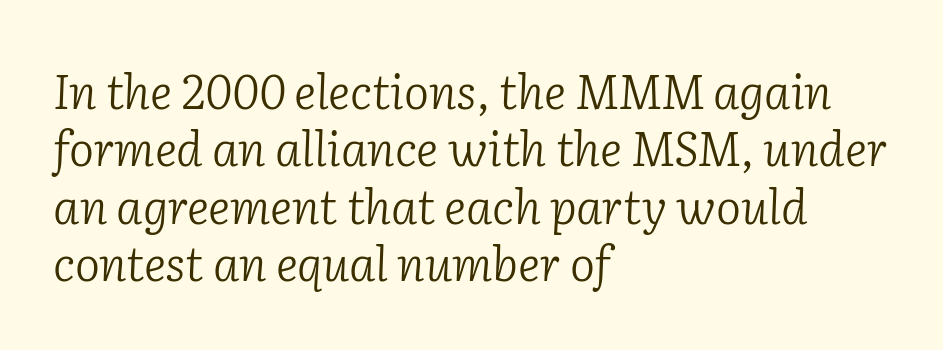
Regarding serifs, this sample has them. The space directly below the letters is spotless. Short note: letters normally spaced. An italicized treatment has been applied to the whole sample. The letters look calm and open, with moderate or lighter stems.
